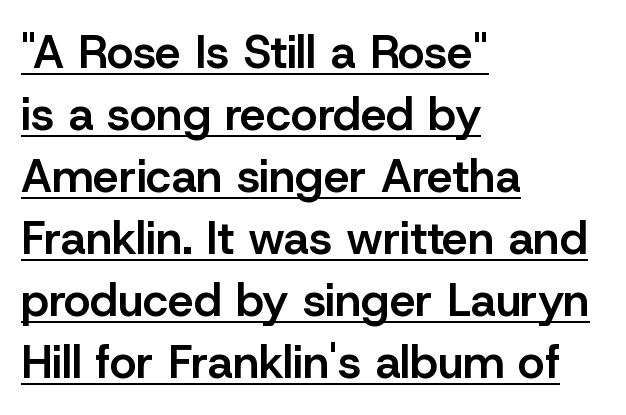
Q: Is the text bold? A: Semi-bold.
Q: Is the text italic (slanted)? A: No, it is upright.
Q: Is the typeface a serif or a sans-serif typeface? A: Sans-serif.
Q: Is the text underlined? A: Yes.
Q: How is the paragraph aligned? A: Left-aligned.
Q: Is the spacing between letters normal or unusually wide? A: Normal.
Q: Is the spacing between lines tight, normal or loose? A: Normal.
Q: Width (condensed, normal, or wide)? A: Normal.
Q: Stroke contrast? A: Low.
Q: x-height? A: Medium.
Q: Monospaced? A: No.
